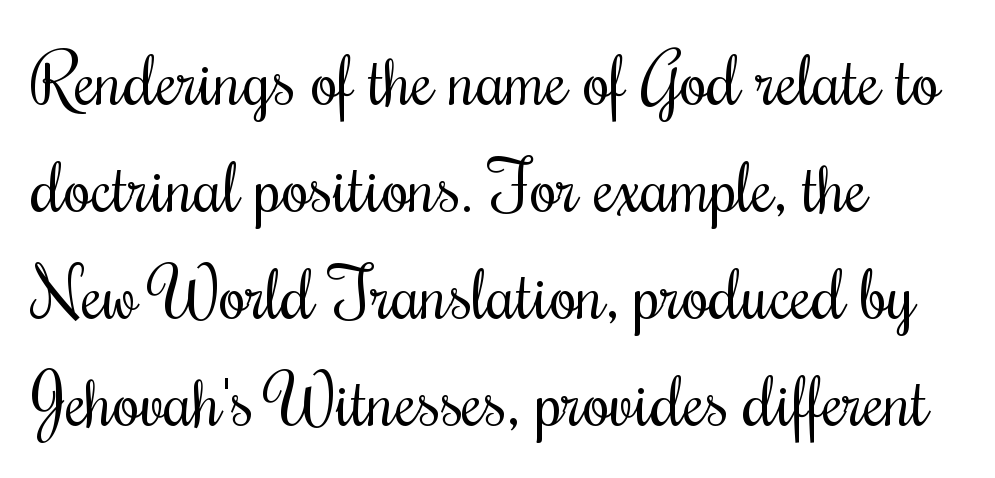
{"serif": "yes", "bold": "no", "weight": "regular", "width": "condensed", "stroke_contrast": "medium", "x_height": "small", "monospaced": "no", "underline": "no", "align": "left", "line_spacing": "normal", "line_spacing_ratio": 1.53, "letter_spacing": "normal", "letter_spacing_em": 0.0, "glyph_px": 70}
